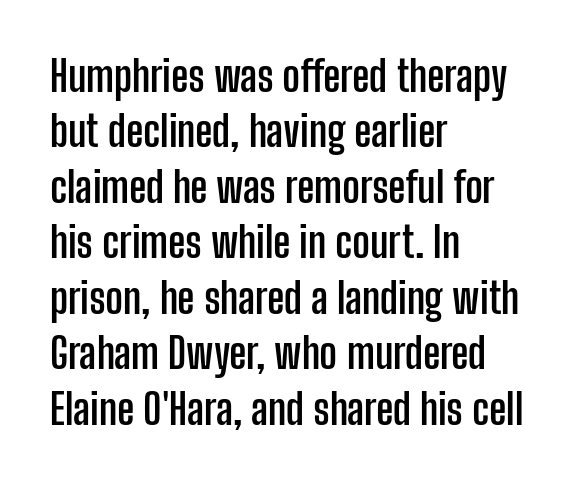
The vertical gap from one line to the next is medium. Unlike italic type, these characters show no tilt at all. The rendering uses natural spacing where letterforms have individual widths. What weight is shown? A full bold with thick strokes.
